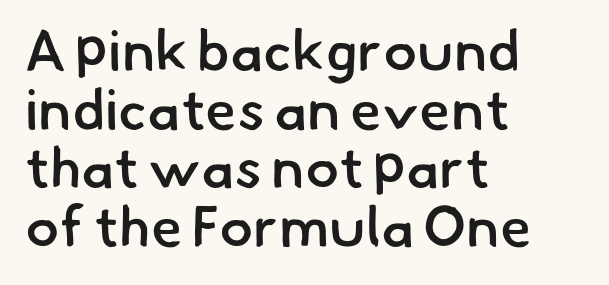
Line spacing here is tight. Caption: multi-line text, flush left, ragged right. This sample has the flowing, uneven cadence of proportional lettering. You could call the tracking neutral — neither tight nor loose.
